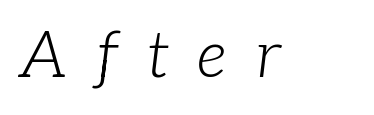
These glyphs show unthickened strokes, regular width or finer. The lettering tilts uniformly, giving the passage an italic look. The rendering inserts visible extra space after every character. Only glyphs here, with clear space below each row.
